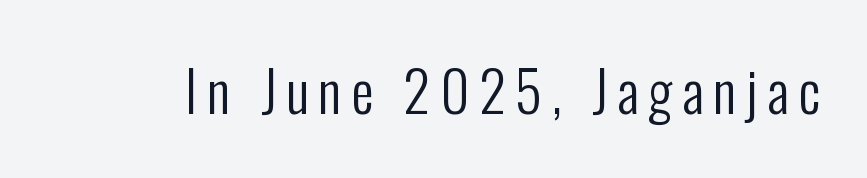
The image shows 56 px regular-weight, condensed sans-serif type, upright; set not underlined; low stroke contrast and a medium x-height.
